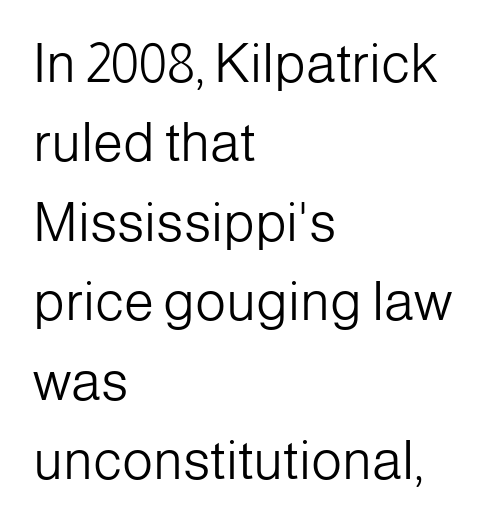
Plain, unruled lines of type. This is not heavy type; no bold has been used. Quick note: not italic, upright. Each letter keeps its own natural width here, so spacing adapts to shape. Each line starts at the same left margin while the right side varies.
